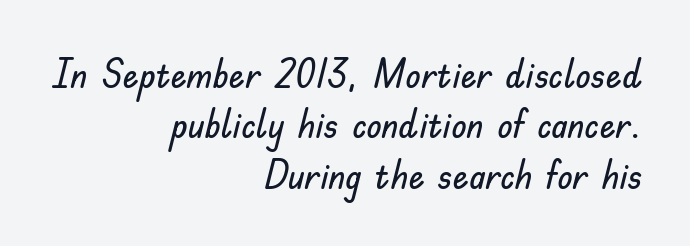
Q: Is the text italic (slanted)? A: Yes.
Q: Is the typeface a serif or a sans-serif typeface? A: Sans-serif.
Q: Is the text underlined? A: No.
Q: How is the paragraph aligned? A: Right-aligned.
Q: Is the spacing between letters normal or unusually wide? A: Normal.
Q: Is the spacing between lines tight, normal or loose? A: Normal.
Q: Width (condensed, normal, or wide)? A: Normal.
Q: Stroke contrast? A: Low.
Q: x-height? A: Small.
Q: Monospaced? A: No.
